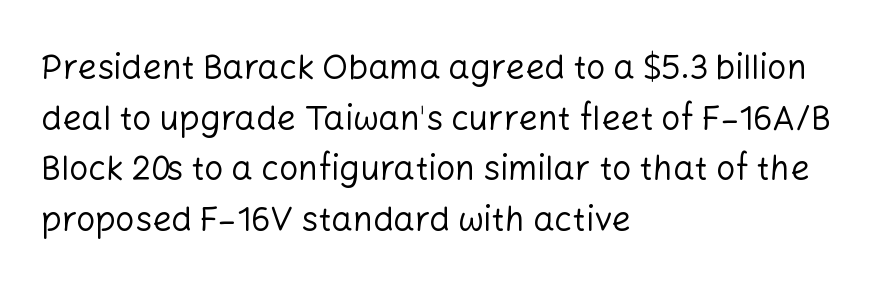
Q: Is the text bold? A: No.
Q: Is the text italic (slanted)? A: No, it is upright.
Q: Is the typeface a serif or a sans-serif typeface? A: Sans-serif.
Q: Is the text underlined? A: No.
Q: How is the paragraph aligned? A: Left-aligned.
Q: Is the spacing between letters normal or unusually wide? A: Normal.
Q: Is the spacing between lines tight, normal or loose? A: Normal.
Q: Width (condensed, normal, or wide)? A: Normal.
Q: Stroke contrast? A: Low.
Q: x-height? A: Medium.
Q: Monospaced? A: No.
